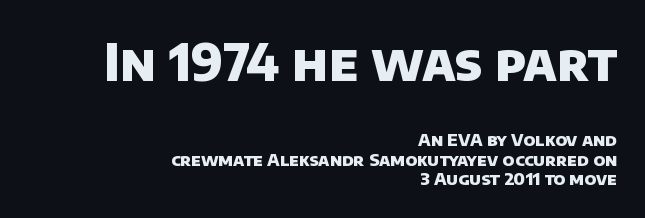
The image shows 51 px heavy sans-serif type; set right-aligned, line spacing 1.16x, normal letter spacing, not underlined; the first (top) block is 3.0x larger; low stroke contrast and a large x-height.
